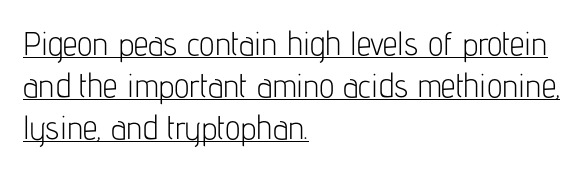
The image shows 33 px light, condensed sans-serif type, upright; set left-aligned, normal line spacing (1.28x), normal letter spacing, underlined; low stroke contrast and a medium x-height.
